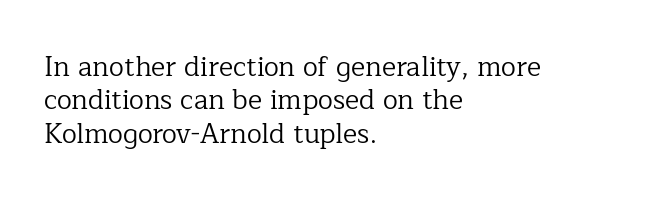
The image shows 27 px text type, upright; set left-aligned, line spacing 1.24x, normal letter spacing, not underlined.
